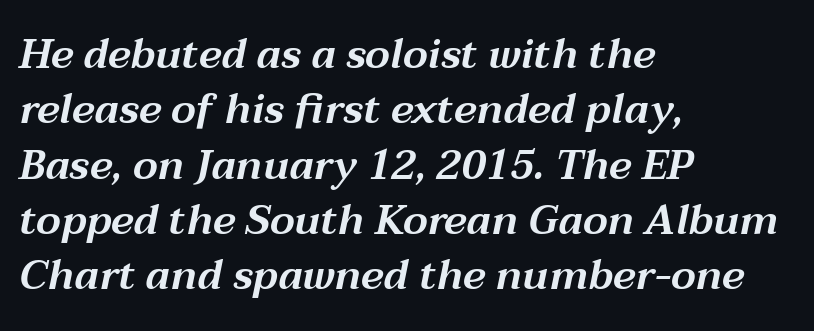
Q: Is the text italic (slanted)? A: Yes, it leans right by about 12 degrees.
Q: Is the text underlined? A: No.
Q: How is the paragraph aligned? A: Left-aligned.
Q: Is the spacing between letters normal or unusually wide? A: Normal.
Q: Is the spacing between lines tight, normal or loose? A: Normal.
Q: Width (condensed, normal, or wide)? A: Wide.
Q: Stroke contrast? A: Medium.
Q: x-height? A: Medium.
Q: Monospaced? A: No.
